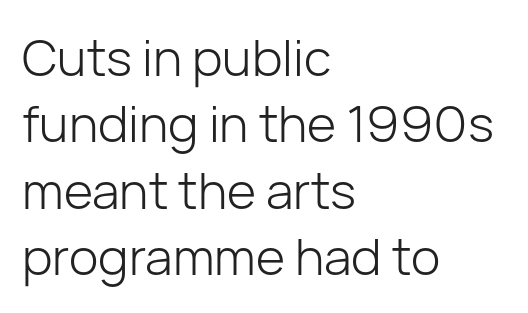
One glance says typical: line gaps are just what's usual. Honestly, there is no underline to notice here at all. Honestly, the letter spacing is just normal — you wouldn't notice it. Weight class: somewhere from thin through regular. Does the type have serifs? No, each stem ends abruptly.
